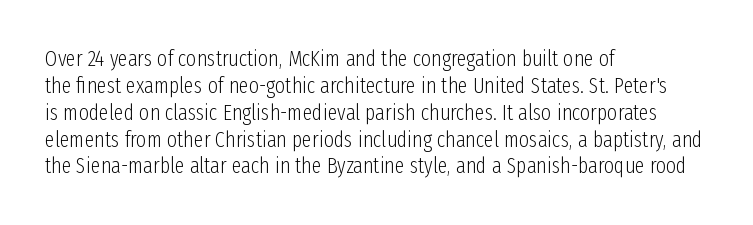
{"italic": "no", "bold": "no", "underline": "no", "align": "left", "line_spacing_ratio": 1.22, "letter_spacing": "normal", "letter_spacing_em": 0.0, "glyph_px": 22}
